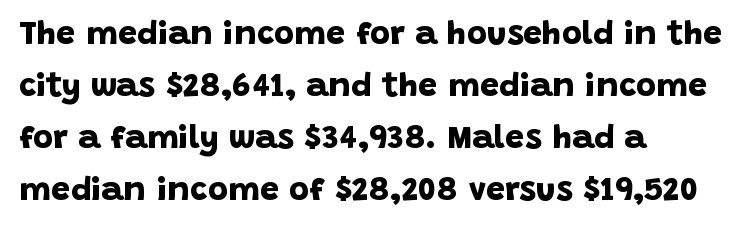
The image shows 34 px bold sans-serif type; set left-aligned, normal line spacing (1.53x), normal letter spacing, not underlined; low stroke contrast and a large x-height.
